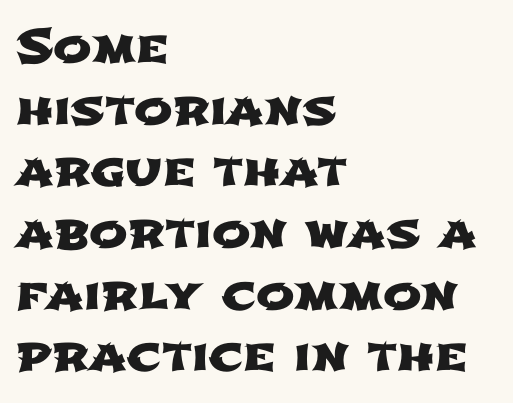
Q: Is the typeface a serif or a sans-serif typeface? A: Sans-serif.
Q: Is the text underlined? A: No.
Q: How is the paragraph aligned? A: Left-aligned.
Q: Is the spacing between letters normal or unusually wide? A: Normal.
Q: Is the spacing between lines tight, normal or loose? A: Normal.
Q: Width (condensed, normal, or wide)? A: Wide.
Q: Stroke contrast? A: Low.
Q: x-height? A: Medium.
Q: Monospaced? A: No.
